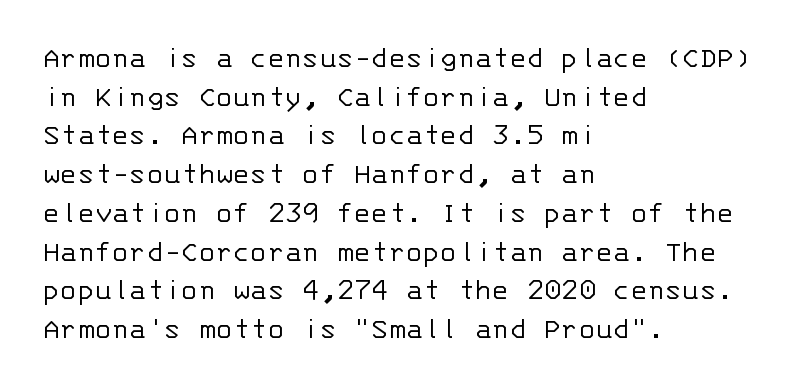
Q: Is the text bold? A: No.
Q: Is the text italic (slanted)? A: No, it is upright.
Q: Is the typeface a serif or a sans-serif typeface? A: Sans-serif.
Q: Is the text underlined? A: No.
Q: How is the paragraph aligned? A: Left-aligned.
Q: Is the spacing between letters normal or unusually wide? A: Normal.
Q: Width (condensed, normal, or wide)? A: Normal.
Q: Stroke contrast? A: Low.
Q: x-height? A: Large.
Q: Monospaced? A: Yes.
